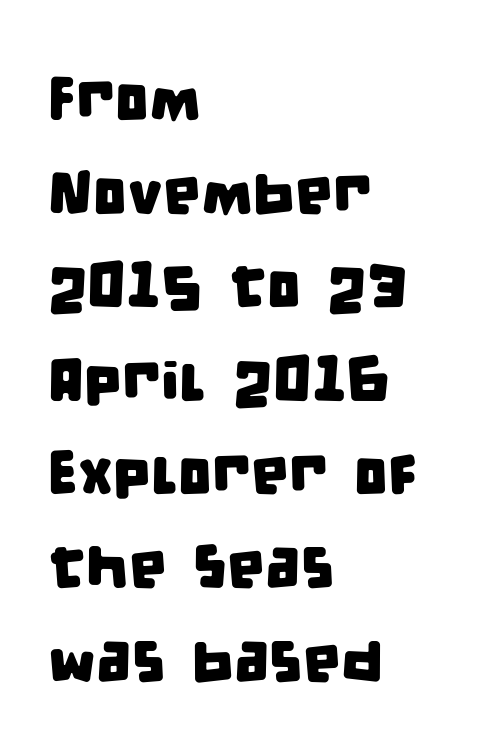
{"serif": "no", "width": "condensed", "stroke_contrast": "low", "x_height": "large", "monospaced": "no", "underline": "no", "align": "left", "line_spacing": "normal", "line_spacing_ratio": 1.56, "letter_spacing": "normal", "letter_spacing_em": 0.0, "glyph_px": 60}
